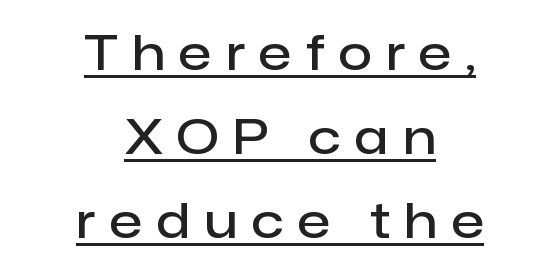
The image shows 49 px semibold sans-serif type, upright; set centered, line spacing 1.71x, unusually wide letter spacing (+0.3 em), underlined; low stroke contrast and a medium x-height.
